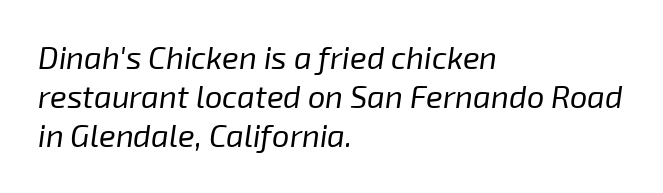
Q: Is the text bold? A: No.
Q: Is the text italic (slanted)? A: Yes, it leans right by about 8 degrees.
Q: Is the text underlined? A: No.
Q: How is the paragraph aligned? A: Left-aligned.
Q: Is the spacing between letters normal or unusually wide? A: Normal.
Q: Is the spacing between lines tight, normal or loose? A: Normal.
Q: Width (condensed, normal, or wide)? A: Normal.
Q: Stroke contrast? A: Low.
Q: x-height? A: Medium.
Q: Monospaced? A: No.
